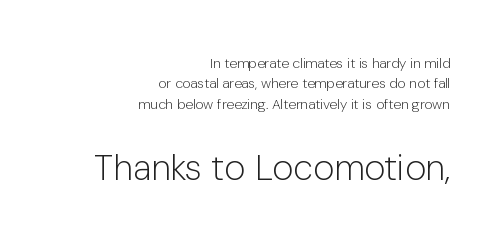
The image shows 36 px light sans-serif type, upright; set right-aligned, normal line spacing (1.45x), normal letter spacing, not underlined; the second (bottom) block is 2.57x larger; low stroke contrast and a medium x-height.
